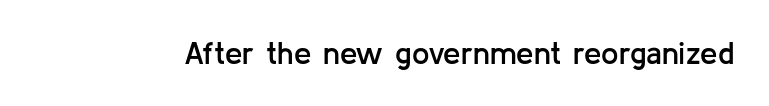
{"serif": "no", "italic": "no", "bold": "semi", "weight": "semibold", "width": "normal", "stroke_contrast": "low", "x_height": "medium", "monospaced": "no", "underline": "no", "letter_spacing": "normal", "letter_spacing_em": 0.0, "glyph_px": 31}
